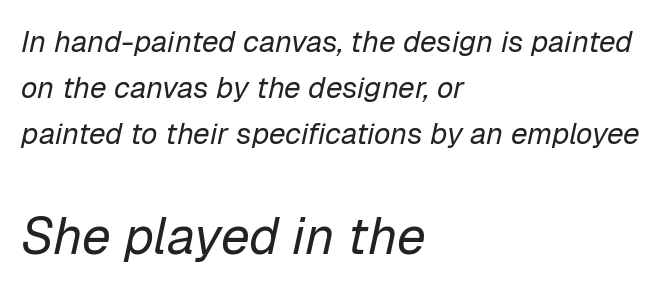
Q: Is the text bold? A: No.
Q: Is the text italic (slanted)? A: Yes, it leans right by about 12 degrees.
Q: Is the text underlined? A: No.
Q: How is the paragraph aligned? A: Left-aligned.
Q: Is the spacing between letters normal or unusually wide? A: Normal.
Q: Is the spacing between lines tight, normal or loose? A: Normal.
Q: Which block of text is set in a larger size, the first (top) or the second (bottom)? A: The second (bottom) one.
Q: Width (condensed, normal, or wide)? A: Normal.
Q: Stroke contrast? A: Low.
Q: x-height? A: Medium.
Q: Monospaced? A: No.
